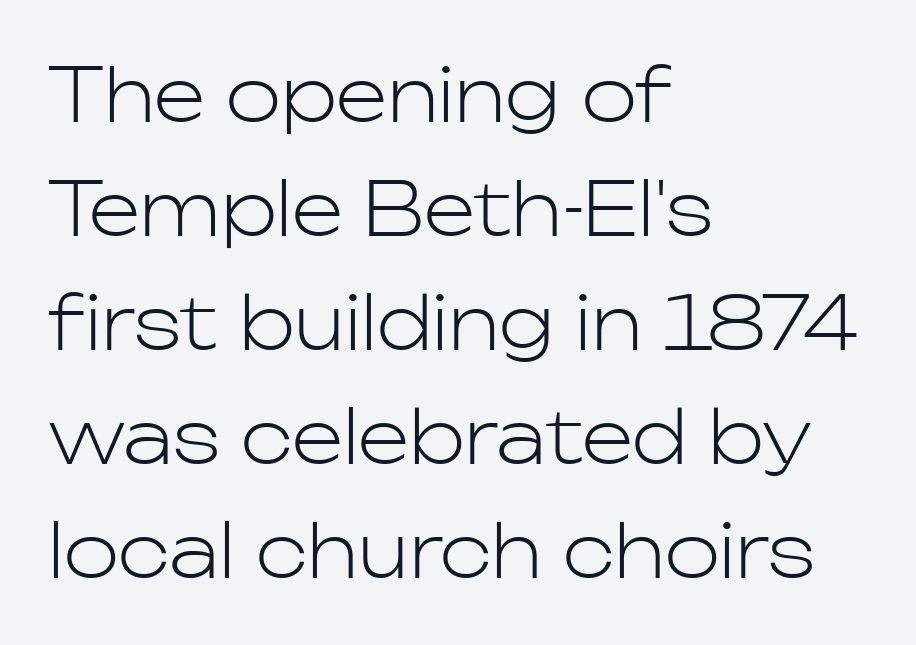
Q: Is the text bold? A: No.
Q: Is the text italic (slanted)? A: No, it is upright.
Q: Is the typeface a serif or a sans-serif typeface? A: Sans-serif.
Q: Is the text underlined? A: No.
Q: How is the paragraph aligned? A: Left-aligned.
Q: Is the spacing between letters normal or unusually wide? A: Normal.
Q: Is the spacing between lines tight, normal or loose? A: Normal.
Q: Width (condensed, normal, or wide)? A: Normal.
Q: Stroke contrast? A: Low.
Q: x-height? A: Medium.
Q: Monospaced? A: No.
